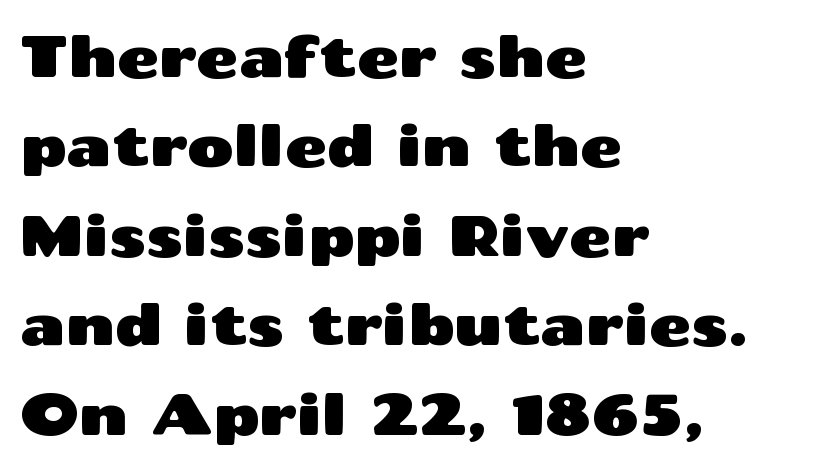
Check under the words: just untouched page. Interline gaps are of average width in this sample. There is no visible air inserted between adjacent glyphs. Think of a printed novel: that variable character pitch is what you see here. Where is the straight margin? On the left. The type family on display is of the sans-serif kind.
